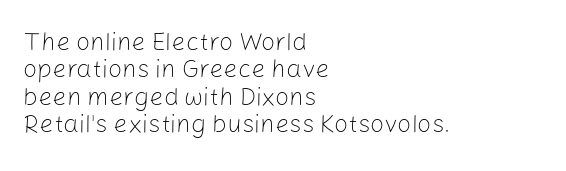
Q: Is the text bold? A: No.
Q: Is the text italic (slanted)? A: No, it is upright.
Q: Is the text underlined? A: No.
Q: How is the paragraph aligned? A: Left-aligned.
Q: Is the spacing between letters normal or unusually wide? A: Normal.
Q: Is the spacing between lines tight, normal or loose? A: Tight.
